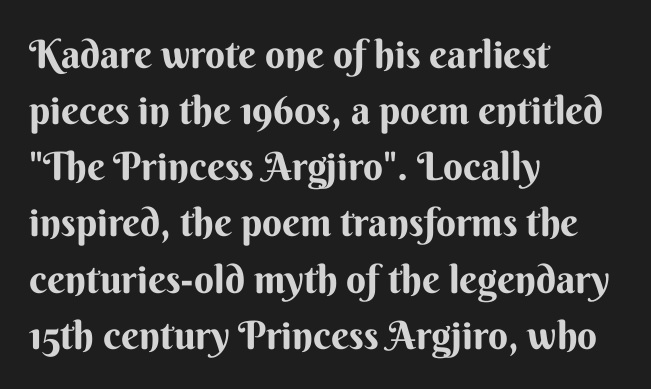
Q: Is the text bold? A: Yes.
Q: Is the text italic (slanted)? A: No, it is upright.
Q: Is the typeface a serif or a sans-serif typeface? A: Sans-serif.
Q: Is the text underlined? A: No.
Q: How is the paragraph aligned? A: Left-aligned.
Q: Is the spacing between letters normal or unusually wide? A: Normal.
Q: Is the spacing between lines tight, normal or loose? A: Normal.
Q: Width (condensed, normal, or wide)? A: Normal.
Q: Stroke contrast? A: Medium.
Q: x-height? A: Small.
Q: Monospaced? A: No.
